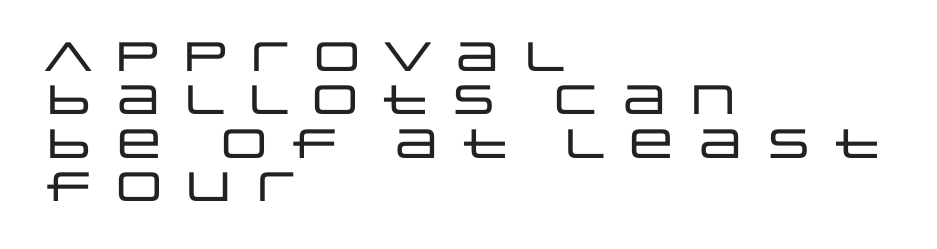
The image shows 41 px wide sans-serif type, upright; set left-aligned, tight line spacing (1.06x), unusually wide letter spacing (+0.21 em), not underlined; low stroke contrast and a large x-height.
